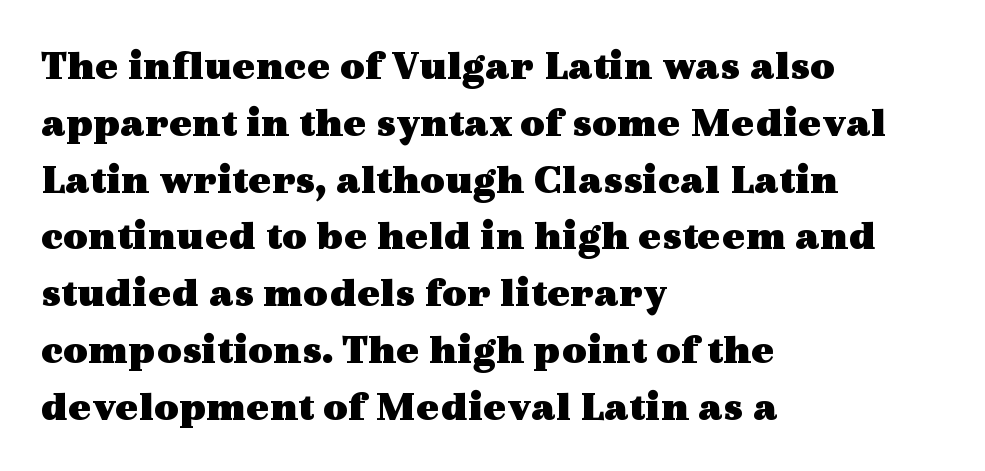
{"serif": "yes", "italic": "no", "bold": "yes", "weight": "heavy", "width": "wide", "x_height": "medium", "monospaced": "no", "underline": "no", "align": "left", "line_spacing": "normal", "line_spacing_ratio": 1.32, "letter_spacing": "normal", "letter_spacing_em": 0.0, "glyph_px": 43}
